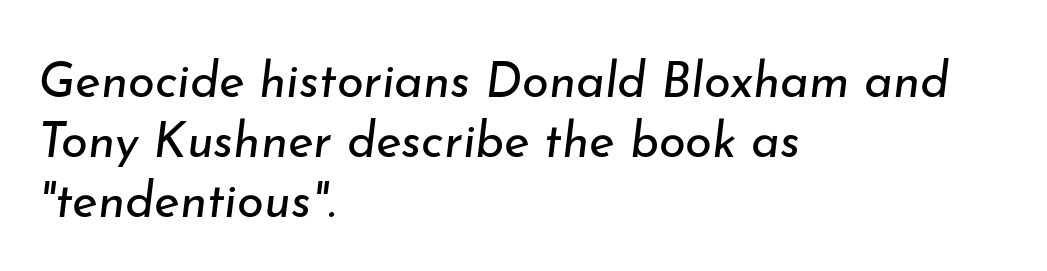
{"italic": "yes", "lean": "right", "slant_degrees": 7, "bold": "no", "weight": "regular", "width": "normal", "stroke_contrast": "low", "x_height": "small", "monospaced": "no", "underline": "no", "align": "left", "line_spacing_ratio": 1.22, "letter_spacing": "normal", "letter_spacing_em": 0.0, "glyph_px": 49}
